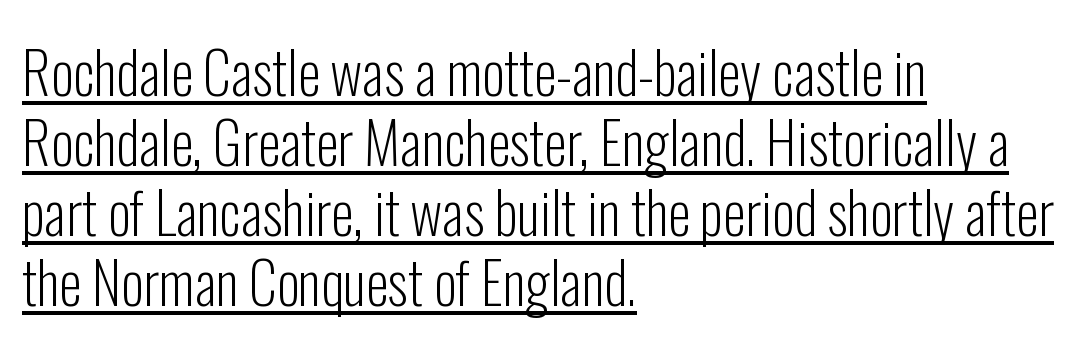
{"serif": "no", "italic": "no", "bold": "no", "weight": "light", "width": "condensed", "stroke_contrast": "low", "x_height": "medium", "monospaced": "no", "underline": "yes", "align": "left", "line_spacing_ratio": 1.23, "letter_spacing": "normal", "letter_spacing_em": 0.0, "glyph_px": 57}
